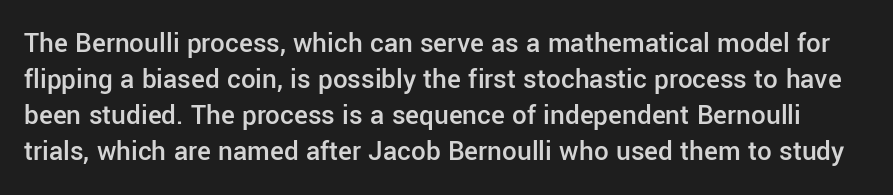
The image shows 29 px semibold sans-serif type, upright; set line spacing 1.24x, normal letter spacing, not underlined; low stroke contrast and a medium x-height.
